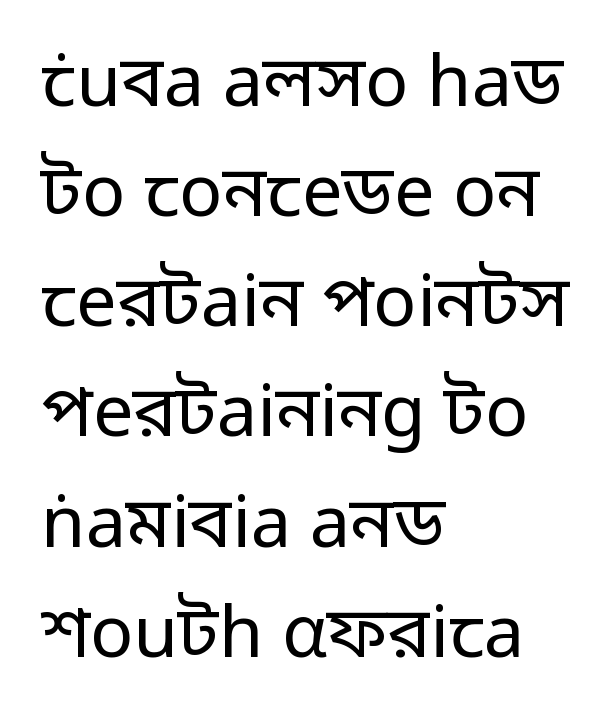
{"serif": "no", "italic": "no", "bold": "no", "weight": "regular", "width": "normal", "stroke_contrast": "low", "x_height": "medium", "monospaced": "no", "underline": "no", "align": "left", "line_spacing": "normal", "line_spacing_ratio": 1.53, "letter_spacing": "normal", "letter_spacing_em": 0.0, "glyph_px": 72}
